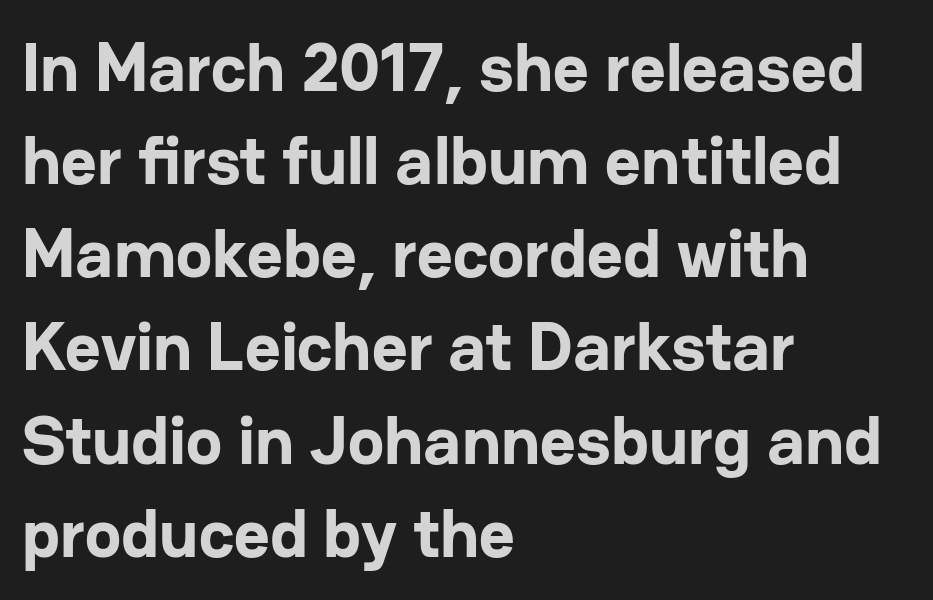
{"serif": "no", "italic": "no", "bold": "yes", "weight": "bold", "width": "normal", "stroke_contrast": "low", "x_height": "medium", "monospaced": "no", "underline": "no", "align": "left", "line_spacing": "normal", "line_spacing_ratio": 1.35, "letter_spacing": "normal", "letter_spacing_em": 0.0, "glyph_px": 69}
